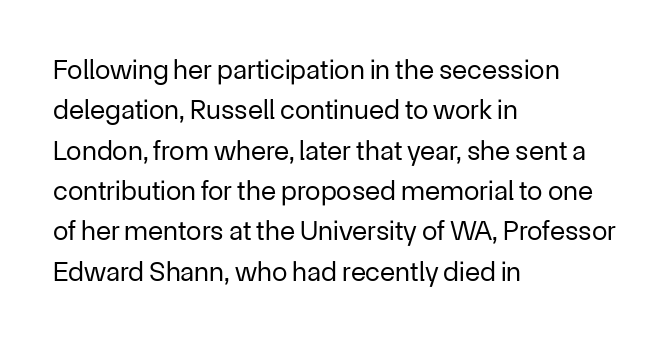
Q: Is the text bold? A: No.
Q: Is the text italic (slanted)? A: No, it is upright.
Q: Is the typeface a serif or a sans-serif typeface? A: Sans-serif.
Q: Is the text underlined? A: No.
Q: How is the paragraph aligned? A: Left-aligned.
Q: Is the spacing between letters normal or unusually wide? A: Normal.
Q: Is the spacing between lines tight, normal or loose? A: Normal.
Q: Width (condensed, normal, or wide)? A: Normal.
Q: Stroke contrast? A: Low.
Q: x-height? A: Medium.
Q: Monospaced? A: No.
